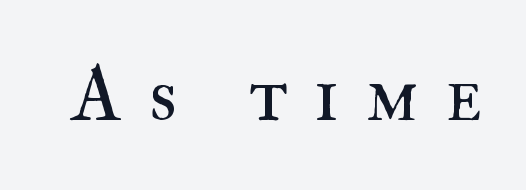
The image shows 80 px regular-weight type, upright; set unusually wide letter spacing (+0.34 em), not underlined; high stroke contrast and a small x-height.
